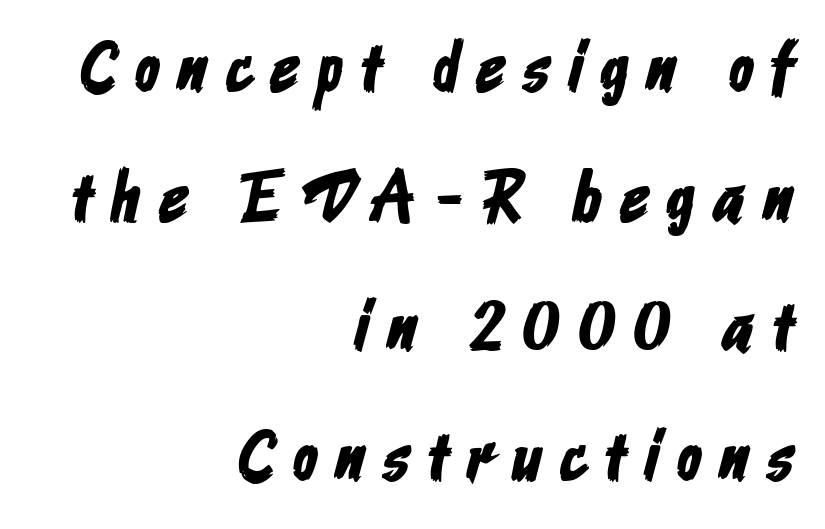
{"serif": "no", "width": "condensed", "stroke_contrast": "low", "x_height": "medium", "monospaced": "no", "underline": "no", "align": "right", "line_spacing_ratio": 1.8, "letter_spacing": "wide", "letter_spacing_em": 0.26, "glyph_px": 72}
